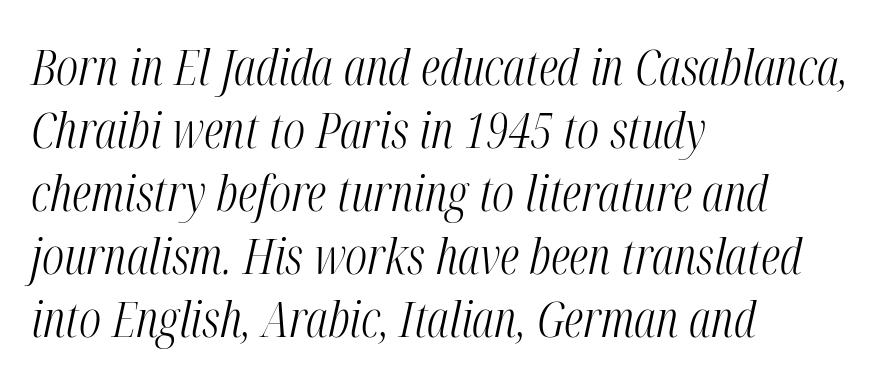
{"italic": "yes", "lean": "right", "slant_degrees": 12, "bold": "no", "weight": "light", "width": "condensed", "stroke_contrast": "medium", "x_height": "medium", "monospaced": "no", "underline": "no", "align": "left", "line_spacing": "normal", "line_spacing_ratio": 1.26, "letter_spacing": "normal", "letter_spacing_em": 0.0, "glyph_px": 50}
